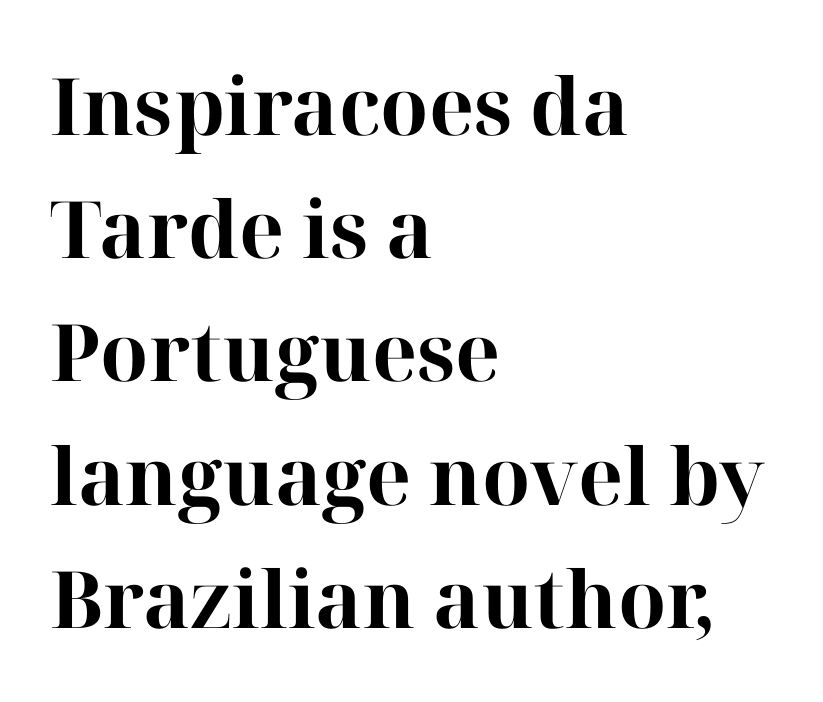
Note the varied advance widths — an 'i' is clearly narrower than an 'm'. A typesetter would label this face a serif. The text block is weighted toward the left margin, trailing off unevenly rightward. How would I describe the line gaps? Plain and ordinary. Posture: upright roman.
